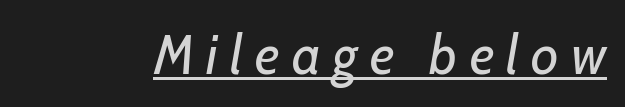
{"italic": "yes", "lean": "right", "slant_degrees": 10, "bold": "no", "weight": "regular", "width": "condensed", "stroke_contrast": "low", "x_height": "medium", "monospaced": "no", "underline": "yes", "letter_spacing": "wide", "letter_spacing_em": 0.22, "glyph_px": 56}
